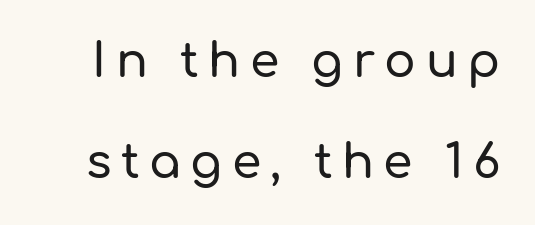
The image shows 47 px sans-serif type, upright; set loose line spacing (2.15x), unusually wide letter spacing (+0.2 em), not underlined; low stroke contrast and a medium x-height.
